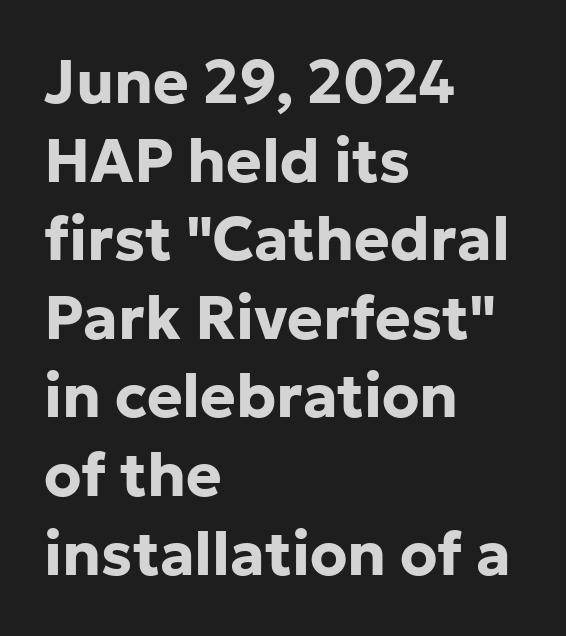
Q: Is the text bold? A: Yes.
Q: Is the text italic (slanted)? A: No, it is upright.
Q: Is the typeface a serif or a sans-serif typeface? A: Sans-serif.
Q: Is the text underlined? A: No.
Q: How is the paragraph aligned? A: Left-aligned.
Q: Is the spacing between letters normal or unusually wide? A: Normal.
Q: Is the spacing between lines tight, normal or loose? A: Normal.
Q: Width (condensed, normal, or wide)? A: Normal.
Q: Stroke contrast? A: Low.
Q: x-height? A: Medium.
Q: Monospaced? A: No.
